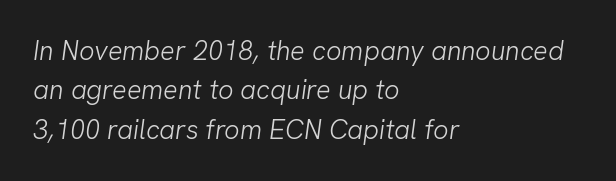
{"bold": "no", "underline": "no", "align": "left", "line_spacing": "normal", "line_spacing_ratio": 1.46, "letter_spacing": "normal", "letter_spacing_em": 0.0, "glyph_px": 27}
